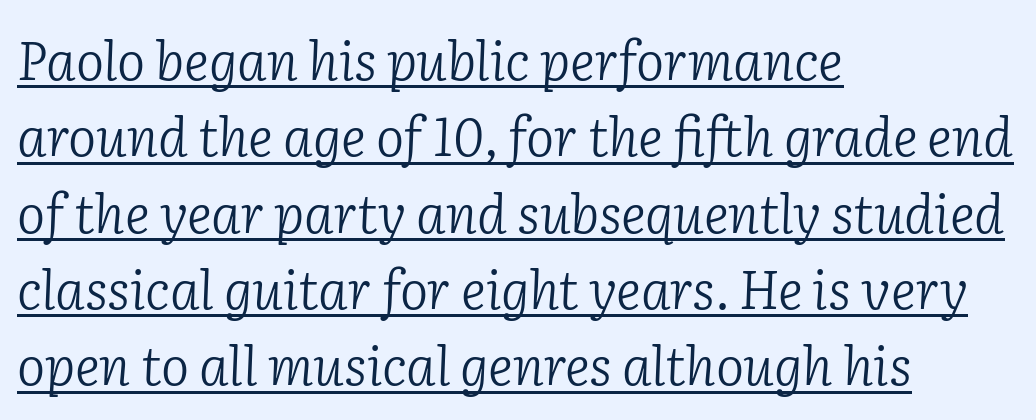
{"serif": "yes", "italic": "yes", "lean": "right", "slant_degrees": 2, "bold": "no", "weight": "light", "width": "normal", "stroke_contrast": "low", "x_height": "medium", "monospaced": "no", "underline": "yes", "align": "left", "line_spacing": "normal", "line_spacing_ratio": 1.44, "letter_spacing": "normal", "letter_spacing_em": 0.0, "glyph_px": 53}
